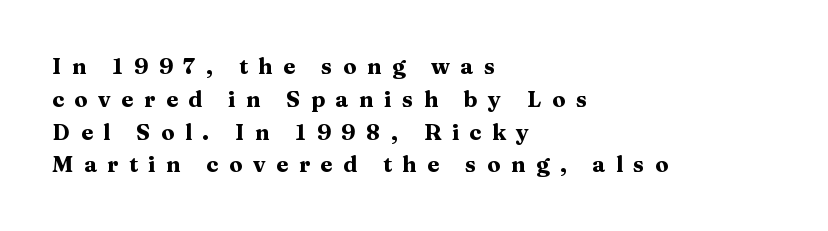
{"italic": "no", "bold": "yes", "underline": "no", "align": "left", "line_spacing": "normal", "line_spacing_ratio": 1.49, "letter_spacing": "wide", "letter_spacing_em": 0.48, "glyph_px": 22}
